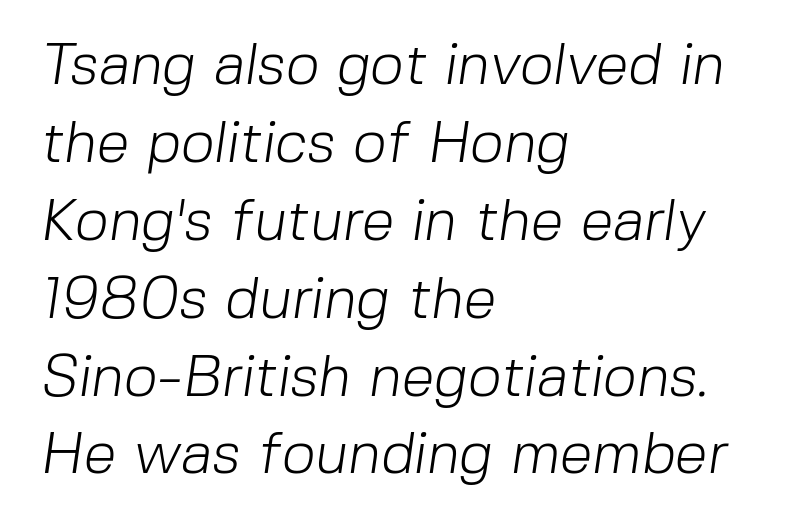
The image shows 59 px light sans-serif type; set left-aligned, normal line spacing (1.32x), normal letter spacing, not underlined; low stroke contrast and a medium x-height.
